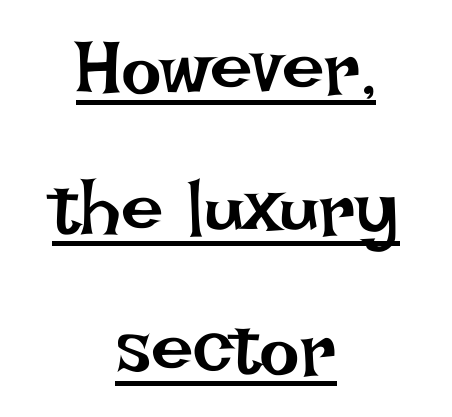
The image shows 76 px regular-weight type, upright; set centered, line spacing 1.85x, normal letter spacing, underlined; low stroke contrast and a large x-height.
